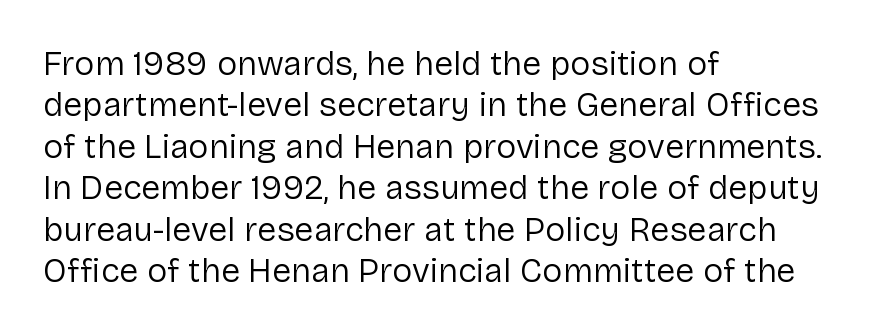
The image shows 34 px regular-weight sans-serif type, upright; set left-aligned, line spacing 1.22x, normal letter spacing, not underlined; low stroke contrast and a medium x-height.
